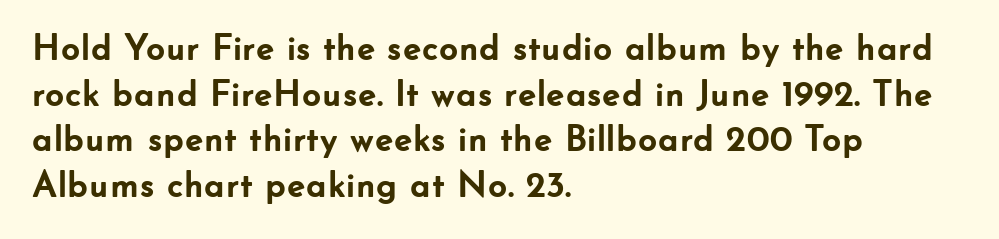
Q: Is the text bold? A: Yes.
Q: Is the text italic (slanted)? A: No, it is upright.
Q: Is the typeface a serif or a sans-serif typeface? A: Sans-serif.
Q: Is the text underlined? A: No.
Q: How is the paragraph aligned? A: Left-aligned.
Q: Is the spacing between letters normal or unusually wide? A: Normal.
Q: Width (condensed, normal, or wide)? A: Normal.
Q: Stroke contrast? A: Low.
Q: x-height? A: Small.
Q: Monospaced? A: No.
